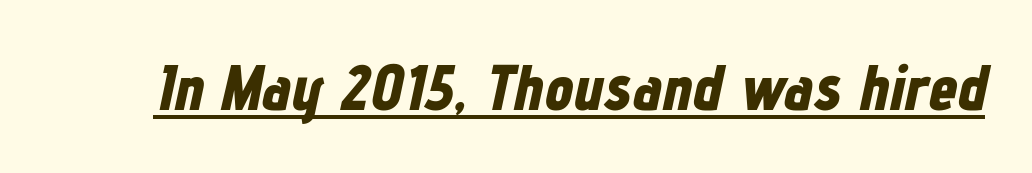
{"italic": "yes", "lean": "right", "slant_degrees": 12, "bold": "yes", "weight": "bold", "width": "condensed", "stroke_contrast": "low", "x_height": "medium", "monospaced": "no", "underline": "yes", "letter_spacing": "normal", "letter_spacing_em": 0.0, "glyph_px": 64}
